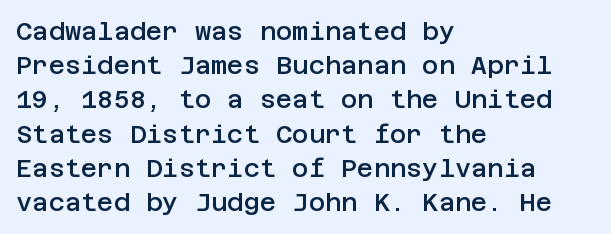
Q: Is the text bold? A: Semi-bold.
Q: Is the text italic (slanted)? A: No, it is upright.
Q: Is the text underlined? A: No.
Q: How is the paragraph aligned? A: Left-aligned.
Q: Is the spacing between letters normal or unusually wide? A: Normal.
Q: Is the spacing between lines tight, normal or loose? A: Normal.
